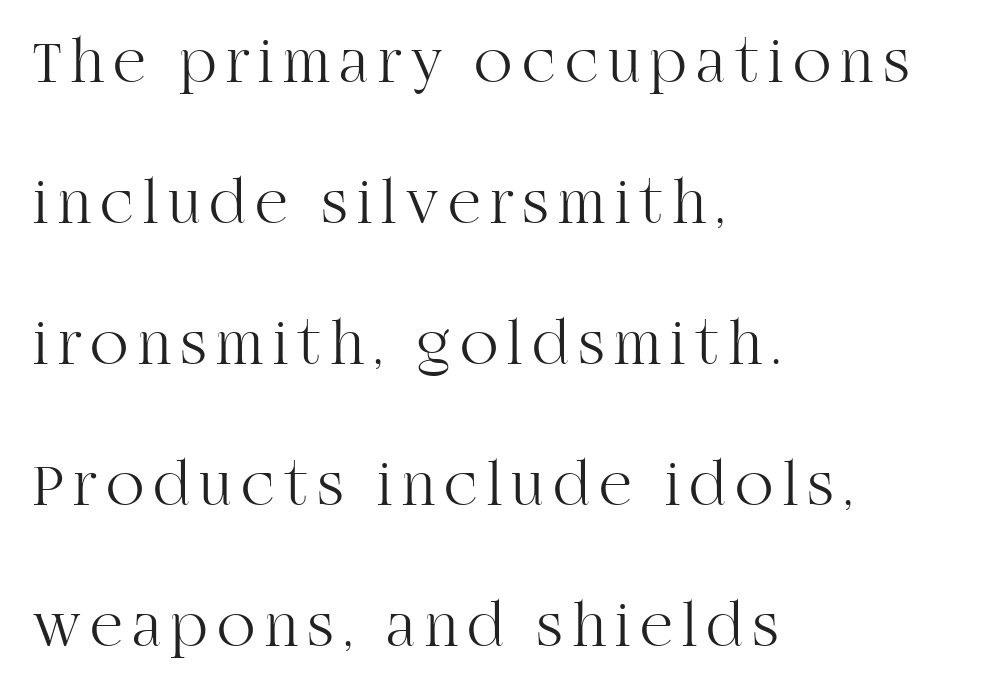
{"serif": "yes", "italic": "no", "bold": "no", "weight": "light", "width": "normal", "stroke_contrast": "high", "x_height": "large", "monospaced": "no", "underline": "no", "align": "left", "line_spacing": "loose", "line_spacing_ratio": 2.24, "glyph_px": 63}
